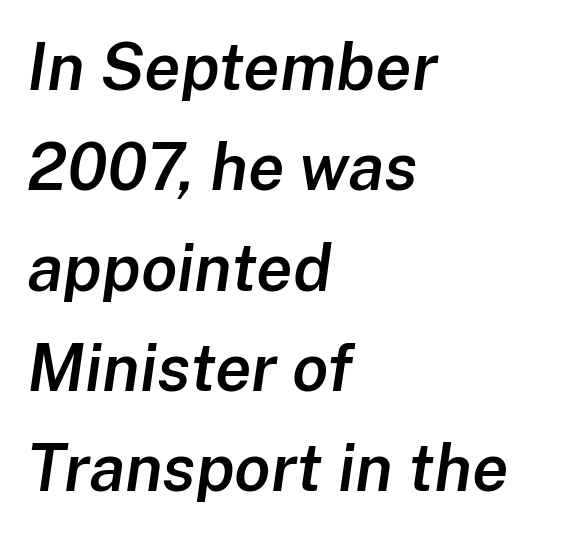
These lines keep a tight, regular rhythm from letter to letter. Spacing verdict: proportional, widths tailored to each character. The lettering tilts uniformly, giving the passage an italic look. Compared with a centered layout, this one pins lines to the left instead.
